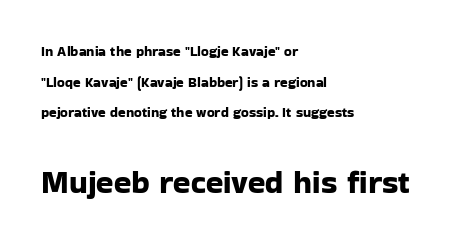
Q: Is the text italic (slanted)? A: No, it is upright.
Q: Is the typeface a serif or a sans-serif typeface? A: Sans-serif.
Q: Is the text underlined? A: No.
Q: How is the paragraph aligned? A: Left-aligned.
Q: Is the spacing between letters normal or unusually wide? A: Normal.
Q: Is the spacing between lines tight, normal or loose? A: Loose.
Q: Which block of text is set in a larger size, the first (top) or the second (bottom)? A: The second (bottom) one.
Q: Width (condensed, normal, or wide)? A: Normal.
Q: Stroke contrast? A: Low.
Q: x-height? A: Medium.
Q: Monospaced? A: No.
